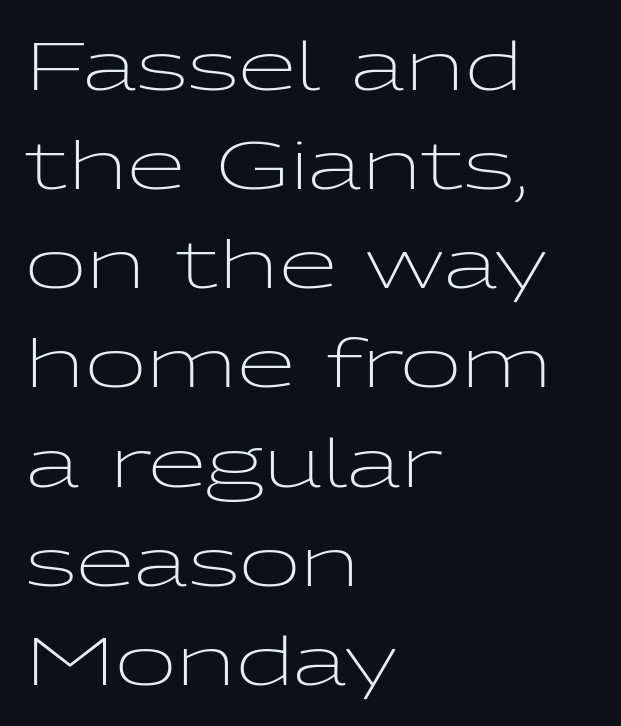
{"serif": "no", "italic": "no", "bold": "no", "weight": "light", "width": "wide", "stroke_contrast": "low", "x_height": "medium", "monospaced": "no", "underline": "no", "align": "left", "line_spacing": "normal", "line_spacing_ratio": 1.48, "letter_spacing": "normal", "letter_spacing_em": 0.0, "glyph_px": 67}
